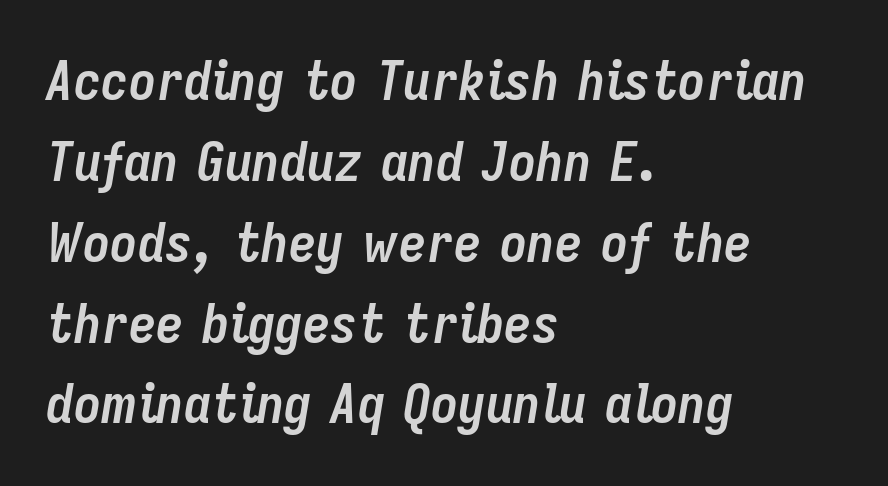
Q: Is the text bold? A: Yes.
Q: Is the text italic (slanted)? A: Yes, it leans right by about 9 degrees.
Q: Is the text underlined? A: No.
Q: How is the paragraph aligned? A: Left-aligned.
Q: Is the spacing between letters normal or unusually wide? A: Normal.
Q: Is the spacing between lines tight, normal or loose? A: Normal.
Q: Width (condensed, normal, or wide)? A: Condensed.
Q: Stroke contrast? A: Low.
Q: x-height? A: Medium.
Q: Monospaced? A: No.
